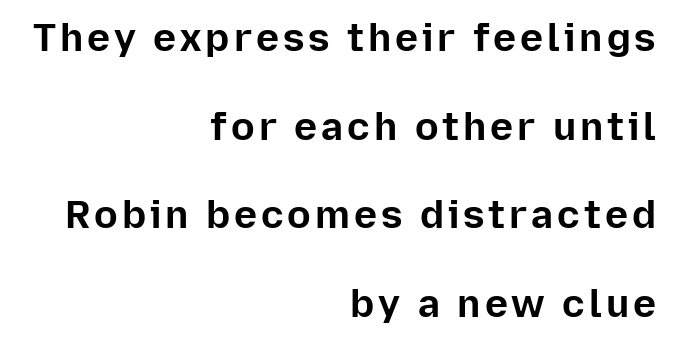
Q: Is the text bold? A: Yes.
Q: Is the text italic (slanted)? A: No, it is upright.
Q: Is the typeface a serif or a sans-serif typeface? A: Sans-serif.
Q: Is the text underlined? A: No.
Q: How is the paragraph aligned? A: Right-aligned.
Q: Is the spacing between lines tight, normal or loose? A: Loose.
Q: Width (condensed, normal, or wide)? A: Normal.
Q: Stroke contrast? A: Low.
Q: x-height? A: Medium.
Q: Monospaced? A: No.
